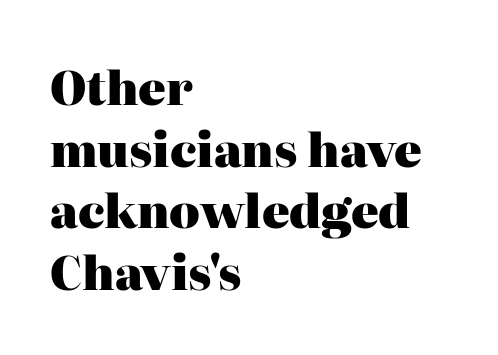
The image shows 46 px heavy serif type, upright; set left-aligned, normal line spacing (1.34x), normal letter spacing, not underlined; high stroke contrast and a medium x-height.
